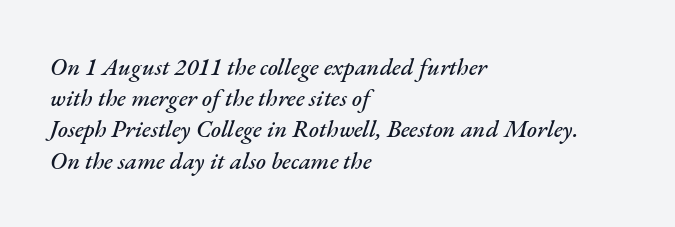
The image shows 24 px text type, italic (leaning right); set left-aligned, normal line spacing (1.3x), normal letter spacing, not underlined.
